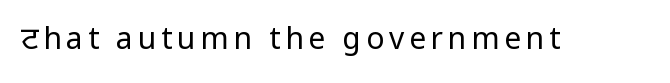
Q: Is the text bold? A: No.
Q: Is the text italic (slanted)? A: No, it is upright.
Q: Is the typeface a serif or a sans-serif typeface? A: Sans-serif.
Q: Is the text underlined? A: No.
Q: Width (condensed, normal, or wide)? A: Normal.
Q: Stroke contrast? A: Low.
Q: x-height? A: Medium.
Q: Monospaced? A: No.
